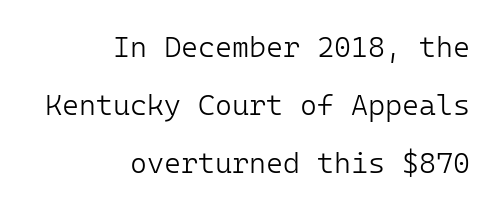
Q: Is the text bold? A: No.
Q: Is the text italic (slanted)? A: No, it is upright.
Q: Is the typeface a serif or a sans-serif typeface? A: Sans-serif.
Q: Is the text underlined? A: No.
Q: How is the paragraph aligned? A: Right-aligned.
Q: Is the spacing between letters normal or unusually wide? A: Normal.
Q: Is the spacing between lines tight, normal or loose? A: Loose.
Q: Width (condensed, normal, or wide)? A: Normal.
Q: Stroke contrast? A: Low.
Q: x-height? A: Medium.
Q: Monospaced? A: Yes.
